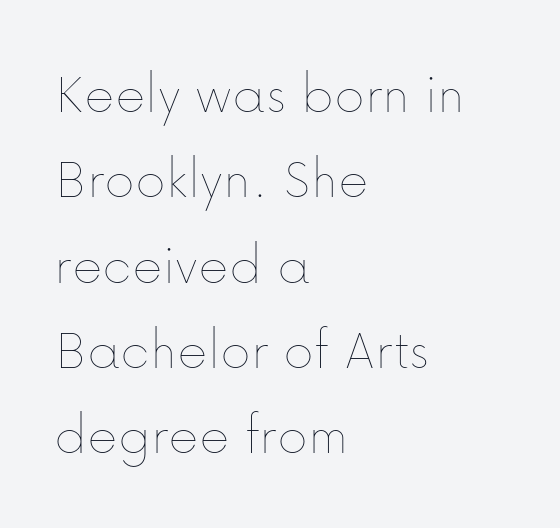
{"italic": "no", "bold": "no", "weight": "thin", "width": "normal", "stroke_contrast": "low", "x_height": "medium", "monospaced": "no", "underline": "no", "align": "left", "line_spacing": "normal", "line_spacing_ratio": 1.47, "letter_spacing": "normal", "letter_spacing_em": 0.0, "glyph_px": 58}
